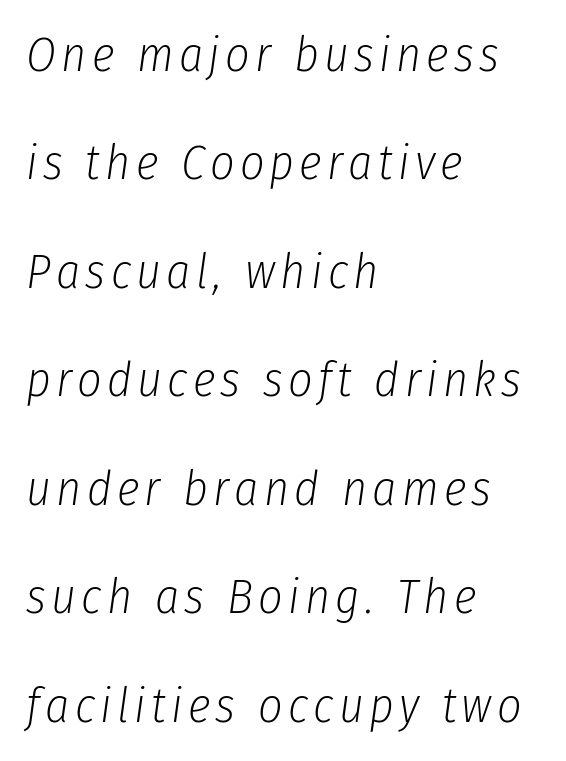
{"italic": "yes", "lean": "right", "slant_degrees": 8, "bold": "no", "weight": "light", "width": "condensed", "stroke_contrast": "low", "x_height": "medium", "monospaced": "no", "underline": "no", "align": "left", "line_spacing": "loose", "line_spacing_ratio": 2.26, "glyph_px": 48}
